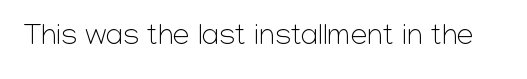
You can tell it's not italic because the verticals are truly vertical. Descender tails drop into unmarked territory. This is sans-serif lettering, the kind often seen on screens and signage. The passage shown is typed in a proportional face where columns would drift. Bold? No — there's no thickening of the strokes.
